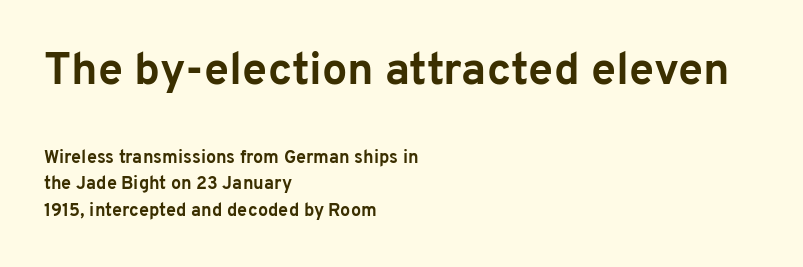
Q: Is the text bold? A: Yes.
Q: Is the text italic (slanted)? A: No, it is upright.
Q: Is the typeface a serif or a sans-serif typeface? A: Sans-serif.
Q: Is the text underlined? A: No.
Q: How is the paragraph aligned? A: Left-aligned.
Q: Is the spacing between letters normal or unusually wide? A: Normal.
Q: Is the spacing between lines tight, normal or loose? A: Normal.
Q: Which block of text is set in a larger size, the first (top) or the second (bottom)? A: The first (top) one.
Q: Width (condensed, normal, or wide)? A: Normal.
Q: Stroke contrast? A: Low.
Q: x-height? A: Medium.
Q: Monospaced? A: No.
